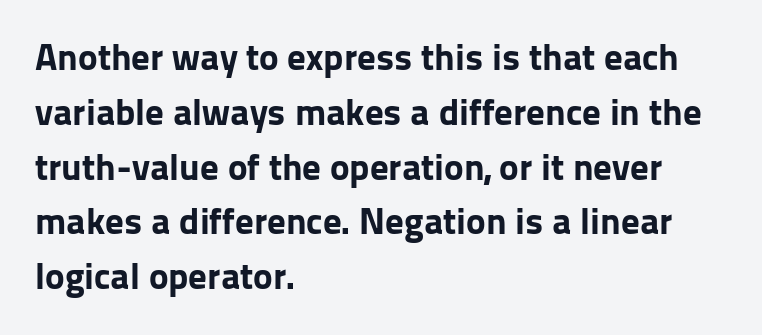
Q: Is the text bold? A: Yes.
Q: Is the text italic (slanted)? A: No, it is upright.
Q: Is the typeface a serif or a sans-serif typeface? A: Sans-serif.
Q: Is the text underlined? A: No.
Q: How is the paragraph aligned? A: Left-aligned.
Q: Is the spacing between letters normal or unusually wide? A: Normal.
Q: Is the spacing between lines tight, normal or loose? A: Normal.
Q: Width (condensed, normal, or wide)? A: Normal.
Q: Stroke contrast? A: Low.
Q: x-height? A: Medium.
Q: Monospaced? A: No.
